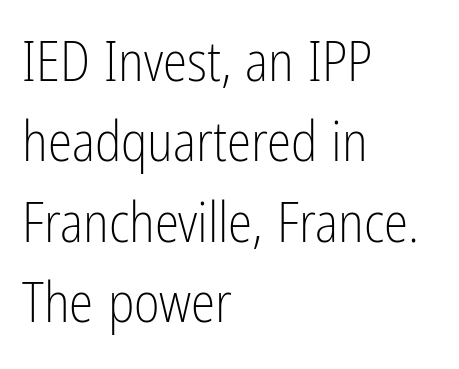
{"serif": "no", "italic": "no", "bold": "no", "weight": "light", "width": "condensed", "stroke_contrast": "low", "x_height": "medium", "monospaced": "no", "underline": "no", "align": "left", "line_spacing": "normal", "line_spacing_ratio": 1.46, "letter_spacing": "normal", "letter_spacing_em": 0.0, "glyph_px": 55}
